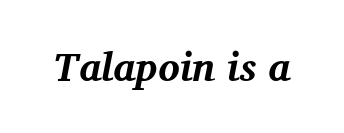
The typeface chosen for these lines features serifs. As a designer I'd log this as weight 700, bold. Characters follow at the spacing the type designer built in. A typesetter would call this proportional, since set widths differ per character. Quick note: italic. The specimen omits any rule beneath the text block's lines.
